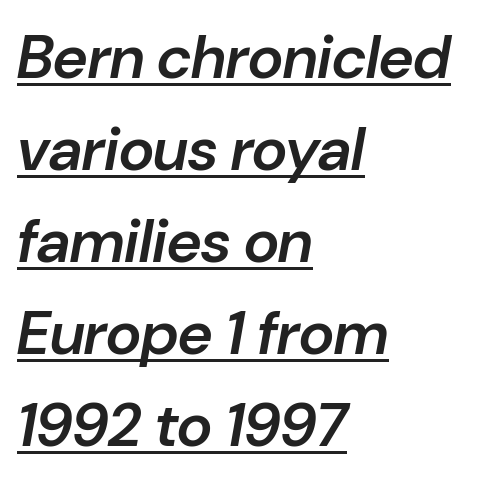
The image shows 61 px semibold type, italic (leaning right); set left-aligned, normal line spacing (1.51x), normal letter spacing, underlined; low stroke contrast and a medium x-height.
